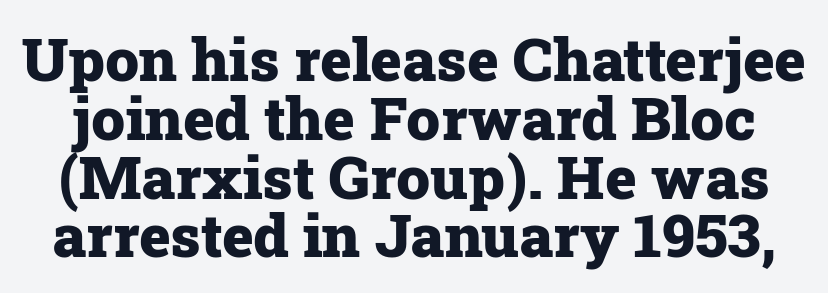
Q: Is the text bold? A: Yes.
Q: Is the text italic (slanted)? A: No, it is upright.
Q: Is the typeface a serif or a sans-serif typeface? A: Serif.
Q: Is the text underlined? A: No.
Q: Is the spacing between letters normal or unusually wide? A: Normal.
Q: Is the spacing between lines tight, normal or loose? A: Tight.
Q: Width (condensed, normal, or wide)? A: Normal.
Q: Stroke contrast? A: Low.
Q: x-height? A: Medium.
Q: Monospaced? A: No.
